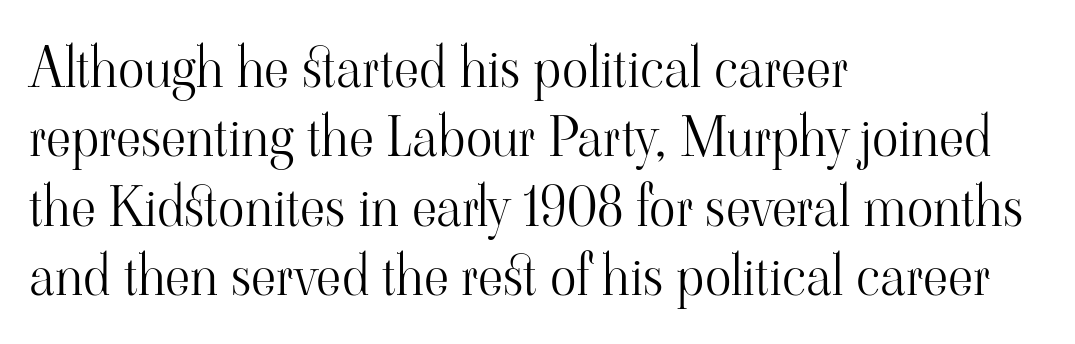
{"serif": "yes", "italic": "no", "bold": "no", "weight": "light", "width": "normal", "stroke_contrast": "high", "x_height": "small", "monospaced": "no", "underline": "no", "align": "left", "line_spacing": "normal", "line_spacing_ratio": 1.26, "letter_spacing": "normal", "letter_spacing_em": 0.0, "glyph_px": 55}
